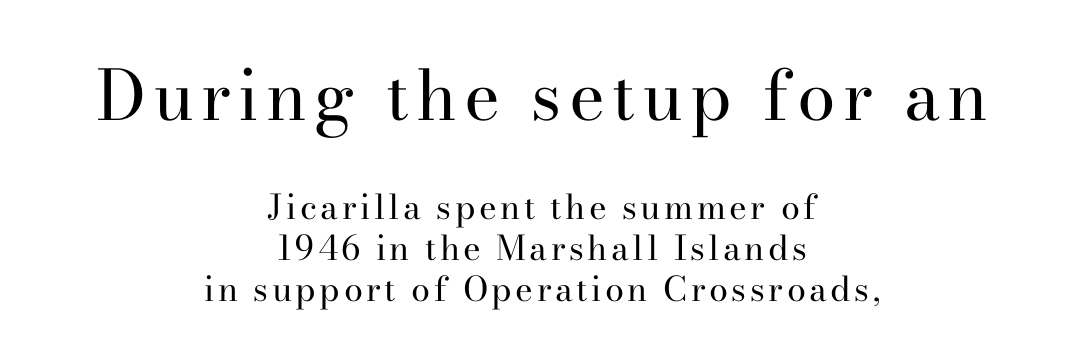
Q: Is the text bold? A: No.
Q: Is the text italic (slanted)? A: No, it is upright.
Q: Is the typeface a serif or a sans-serif typeface? A: Serif.
Q: Is the text underlined? A: No.
Q: How is the paragraph aligned? A: Centered.
Q: Which block of text is set in a larger size, the first (top) or the second (bottom)? A: The first (top) one.
Q: Width (condensed, normal, or wide)? A: Normal.
Q: Stroke contrast? A: High.
Q: x-height? A: Small.
Q: Monospaced? A: No.
